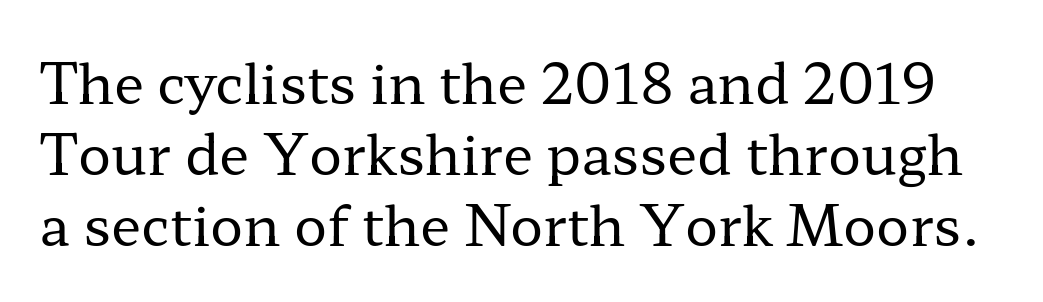
Q: Is the text bold? A: No.
Q: Is the text italic (slanted)? A: No, it is upright.
Q: Is the typeface a serif or a sans-serif typeface? A: Serif.
Q: Is the text underlined? A: No.
Q: Is the spacing between letters normal or unusually wide? A: Normal.
Q: Is the spacing between lines tight, normal or loose? A: Normal.
Q: Width (condensed, normal, or wide)? A: Wide.
Q: Stroke contrast? A: Low.
Q: x-height? A: Medium.
Q: Monospaced? A: No.
